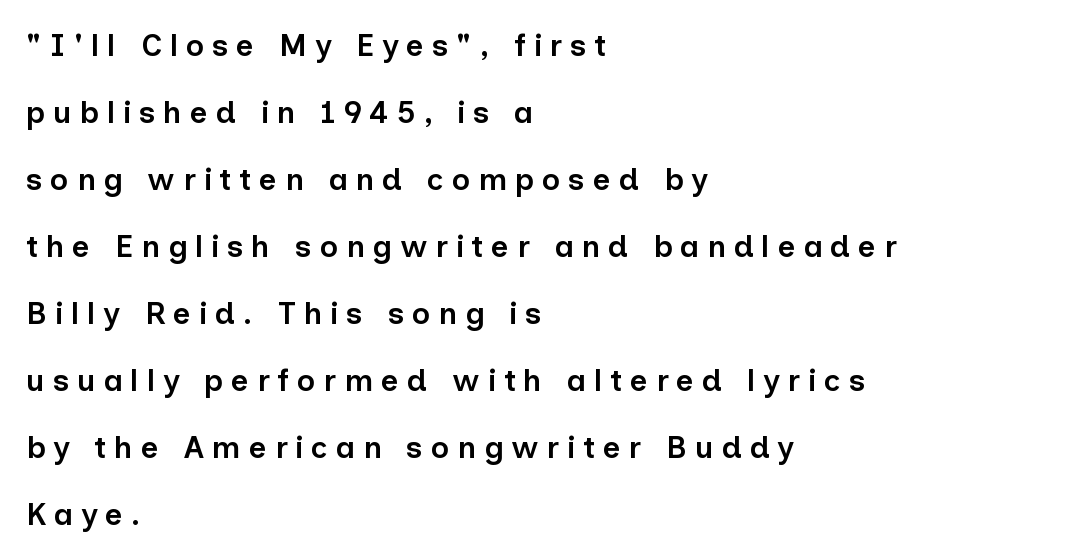
{"serif": "no", "italic": "no", "bold": "semi", "weight": "semibold", "width": "normal", "stroke_contrast": "low", "x_height": "medium", "monospaced": "no", "underline": "no", "align": "left", "line_spacing": "loose", "line_spacing_ratio": 2.16, "letter_spacing": "wide", "letter_spacing_em": 0.25, "glyph_px": 31}
